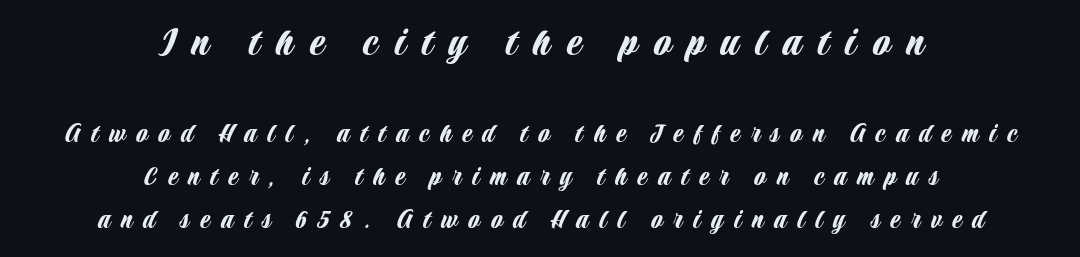
The image shows 44 px condensed sans-serif type; set centered, normal line spacing (1.48x), unusually wide letter spacing (+0.37 em), not underlined; the first (top) block is 1.52x larger; low stroke contrast and a large x-height.
